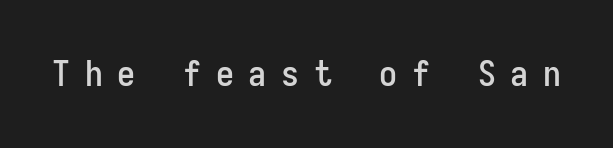
Ordinary non-slanted type is in use. Compared with typical body copy, the letter spacing here is much looser. A typesetter would call this monospace, since all characters share one set width. I'd call this a sans setting — the letters go barefoot.
